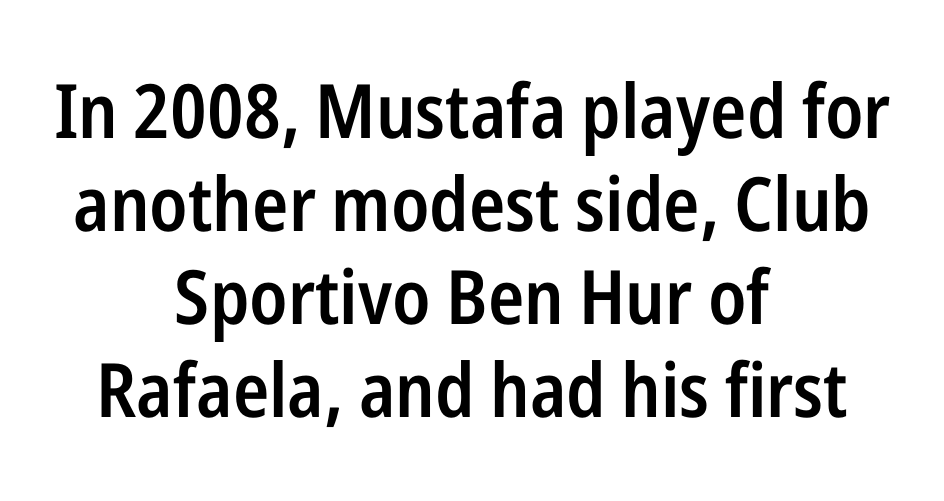
{"serif": "no", "italic": "no", "bold": "semi", "weight": "semibold", "width": "condensed", "stroke_contrast": "low", "x_height": "medium", "monospaced": "no", "underline": "no", "align": "center", "line_spacing_ratio": 1.24, "letter_spacing": "normal", "letter_spacing_em": 0.0, "glyph_px": 75}
